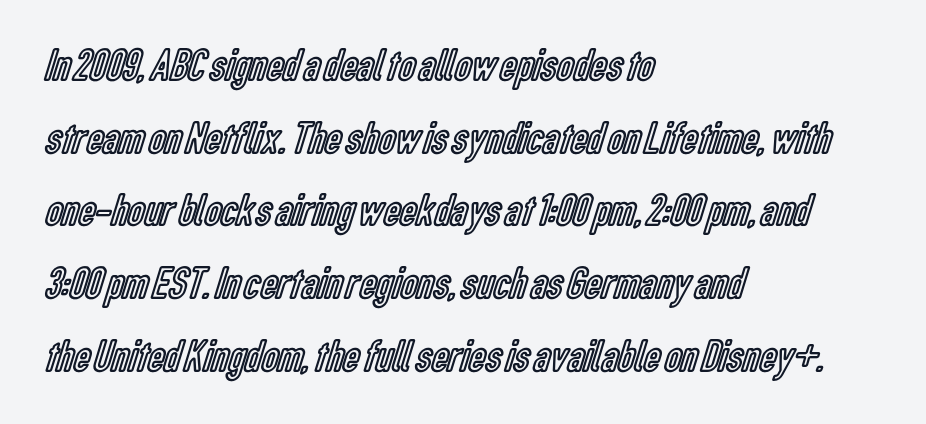
Q: Is the text italic (slanted)? A: Yes.
Q: Is the text underlined? A: No.
Q: How is the paragraph aligned? A: Left-aligned.
Q: Is the spacing between letters normal or unusually wide? A: Normal.
Q: Is the spacing between lines tight, normal or loose? A: Normal.
Q: Width (condensed, normal, or wide)? A: Condensed.
Q: x-height? A: Medium.
Q: Monospaced? A: No.
